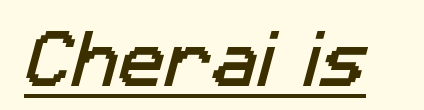
{"serif": "no", "width": "normal", "stroke_contrast": "low", "x_height": "medium", "monospaced": "no", "underline": "yes", "letter_spacing": "normal", "letter_spacing_em": 0.0, "glyph_px": 62}
